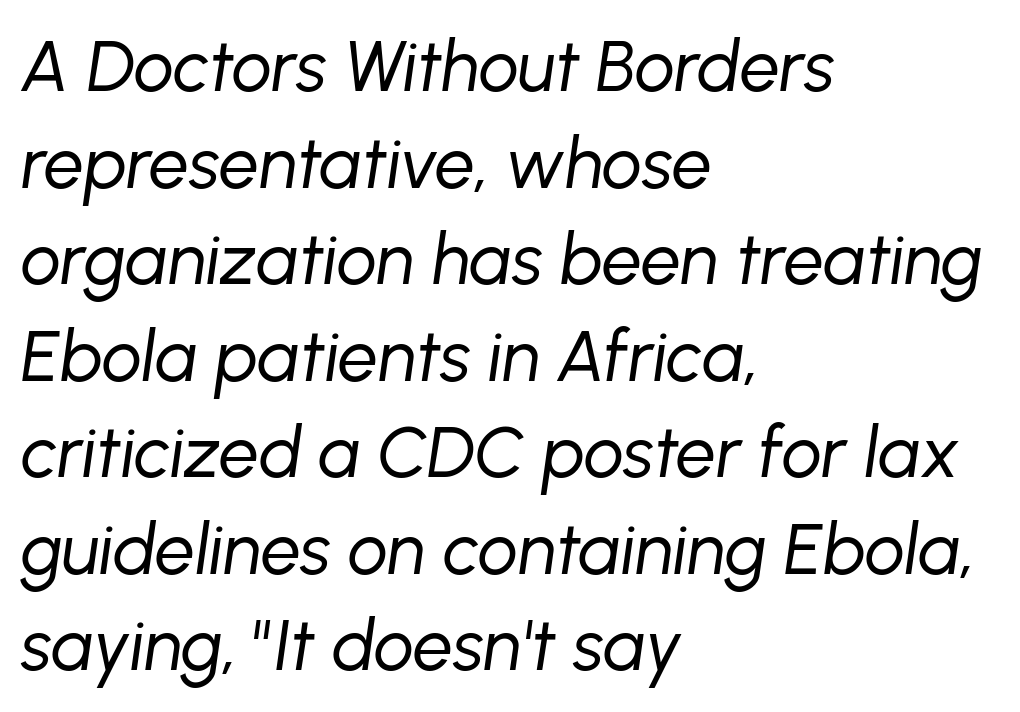
Q: Is the text bold? A: No.
Q: Is the text italic (slanted)? A: Yes, it leans right by about 8 degrees.
Q: Is the text underlined? A: No.
Q: How is the paragraph aligned? A: Left-aligned.
Q: Is the spacing between letters normal or unusually wide? A: Normal.
Q: Is the spacing between lines tight, normal or loose? A: Normal.
Q: Width (condensed, normal, or wide)? A: Normal.
Q: Stroke contrast? A: Low.
Q: x-height? A: Medium.
Q: Monospaced? A: No.
